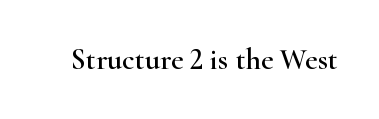
Q: Is the text italic (slanted)? A: No, it is upright.
Q: Is the typeface a serif or a sans-serif typeface? A: Serif.
Q: Is the text underlined? A: No.
Q: Is the spacing between letters normal or unusually wide? A: Normal.
Q: Width (condensed, normal, or wide)? A: Wide.
Q: Stroke contrast? A: High.
Q: x-height? A: Small.
Q: Monospaced? A: No.
